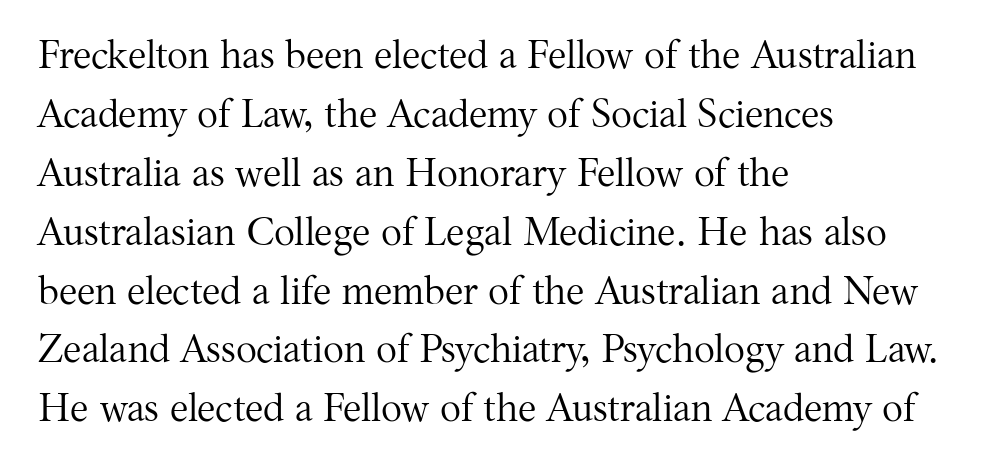
The image shows 39 px regular-weight serif type, upright; set left-aligned, normal line spacing (1.51x), normal letter spacing, not underlined; medium stroke contrast and a medium x-height.
